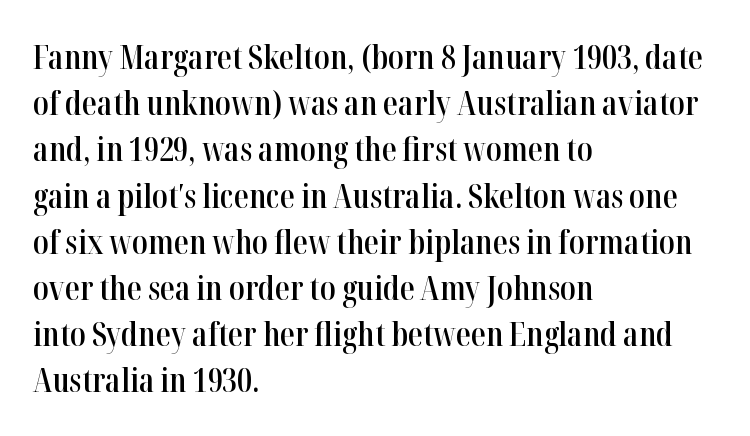
Decoration check: the copy has no underline. Caption: standard tracking, unaltered. The text was rendered using a seriffed face with decorative stroke endings. Note the varied advance widths — an 'i' is clearly narrower than an 'm'. Which margin do the lines hug? The left one — the right edge is uneven.
